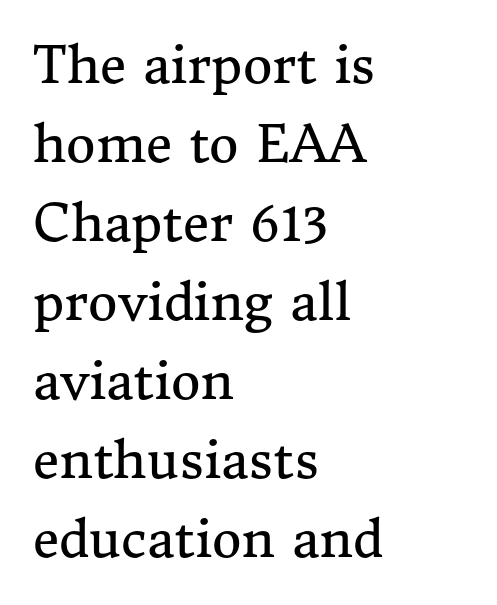
{"serif": "yes", "italic": "no", "bold": "no", "weight": "regular", "width": "normal", "stroke_contrast": "medium", "x_height": "medium", "monospaced": "no", "underline": "no", "align": "left", "line_spacing": "normal", "line_spacing_ratio": 1.55, "letter_spacing": "normal", "letter_spacing_em": 0.0, "glyph_px": 51}
